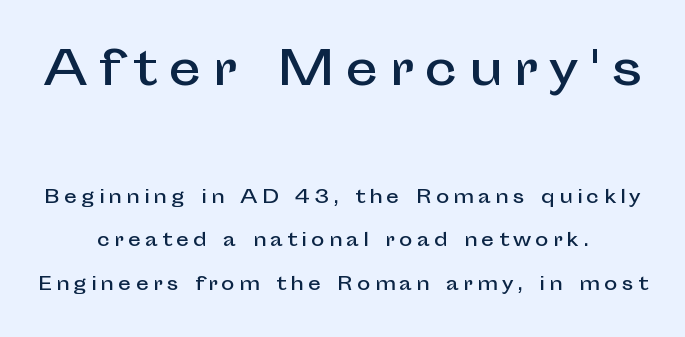
Loosely led — the rows are spread out. Posture: vertical. Compared with typical body copy, the letter spacing here is much looser. Each row of text sits above clean, open space. The characters display no serif detailing; their extremities are plain.
